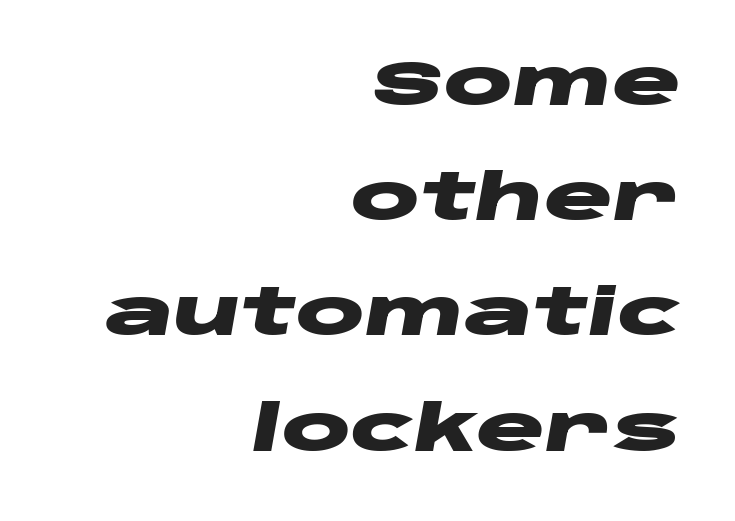
Q: Is the text bold? A: Yes.
Q: Is the text italic (slanted)? A: Yes, it leans right by about 10 degrees.
Q: Is the text underlined? A: No.
Q: How is the paragraph aligned? A: Right-aligned.
Q: Is the spacing between letters normal or unusually wide? A: Normal.
Q: Width (condensed, normal, or wide)? A: Wide.
Q: Stroke contrast? A: Low.
Q: x-height? A: Large.
Q: Monospaced? A: No.
